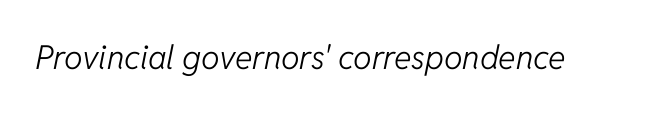
Q: Is the text bold? A: No.
Q: Is the text italic (slanted)? A: Yes, it leans right by about 11 degrees.
Q: Is the text underlined? A: No.
Q: Is the spacing between letters normal or unusually wide? A: Normal.
Q: Width (condensed, normal, or wide)? A: Normal.
Q: Stroke contrast? A: Low.
Q: x-height? A: Medium.
Q: Monospaced? A: No.
